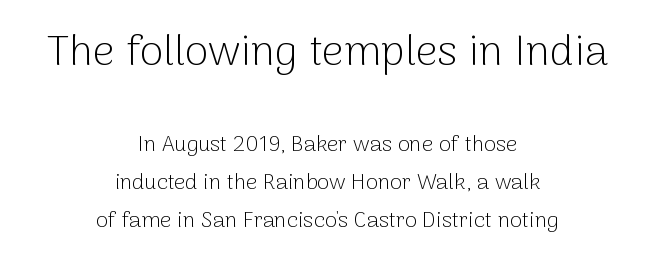
The composition opens big and finishes small. The characters display no serif detailing; their extremities are plain. The passage shown has conventional tracking throughout. Underlining? Definitely not there. The letterforms sit at book weight or below.
